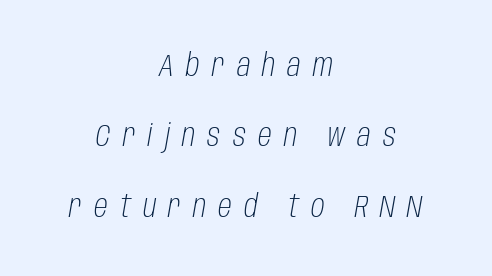
The image shows 31 px light, condensed type, italic (leaning right); set centered, loose line spacing (2.27x), unusually wide letter spacing (+0.39 em), not underlined; low stroke contrast and a large x-height.
